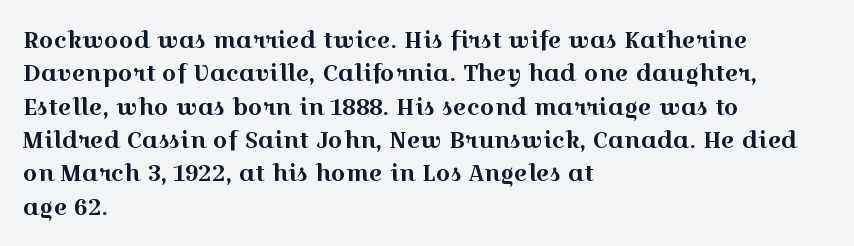
{"italic": "no", "underline": "no", "align": "left", "line_spacing": "normal", "line_spacing_ratio": 1.45, "letter_spacing": "normal", "letter_spacing_em": 0.0, "glyph_px": 23}
